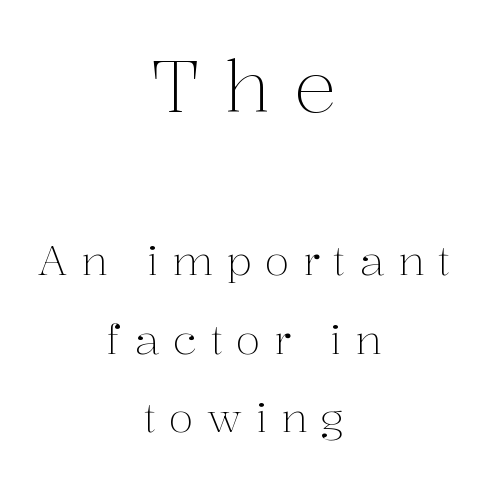
Q: Is the text bold? A: No.
Q: Is the text italic (slanted)? A: No, it is upright.
Q: Is the typeface a serif or a sans-serif typeface? A: Serif.
Q: Is the text underlined? A: No.
Q: How is the paragraph aligned? A: Centered.
Q: Is the spacing between letters normal or unusually wide? A: Unusually wide.
Q: Is the spacing between lines tight, normal or loose? A: Loose.
Q: Which block of text is set in a larger size, the first (top) or the second (bottom)? A: The first (top) one.
Q: Width (condensed, normal, or wide)? A: Normal.
Q: Stroke contrast? A: Medium.
Q: x-height? A: Medium.
Q: Monospaced? A: No.
